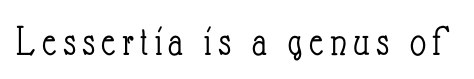
The image shows 44 px light, condensed type, upright; set not underlined; low stroke contrast and a small x-height.
